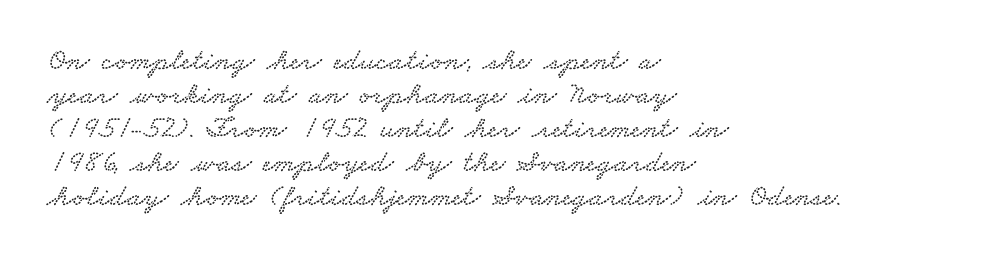
{"width": "wide", "stroke_contrast": "low", "x_height": "small", "monospaced": "no", "underline": "no", "align": "left", "line_spacing": "tight", "line_spacing_ratio": 1.1, "letter_spacing": "normal", "letter_spacing_em": 0.0, "glyph_px": 31}
